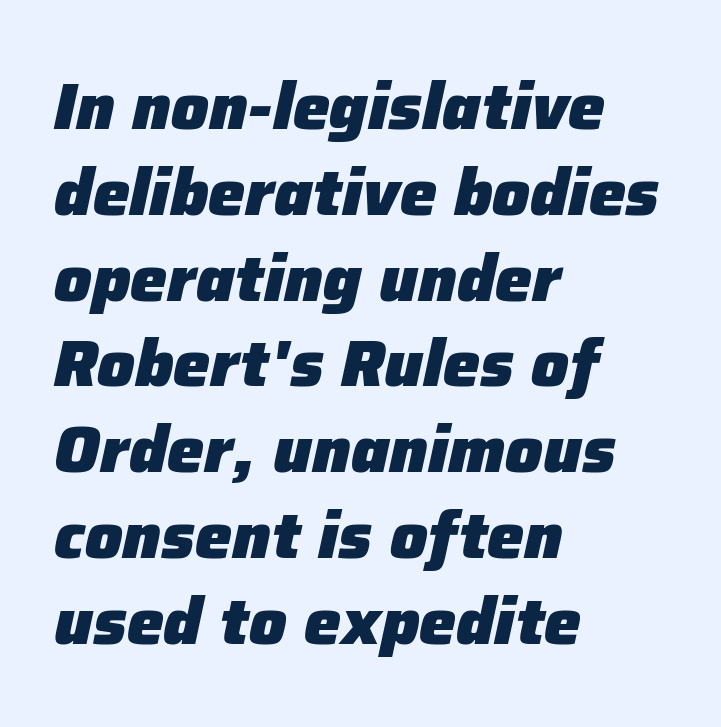
Q: Is the text bold? A: Yes.
Q: Is the text italic (slanted)? A: Yes, it leans right by about 12 degrees.
Q: Is the text underlined? A: No.
Q: How is the paragraph aligned? A: Left-aligned.
Q: Is the spacing between letters normal or unusually wide? A: Normal.
Q: Is the spacing between lines tight, normal or loose? A: Normal.
Q: Width (condensed, normal, or wide)? A: Normal.
Q: Stroke contrast? A: Low.
Q: x-height? A: Medium.
Q: Monospaced? A: No.
